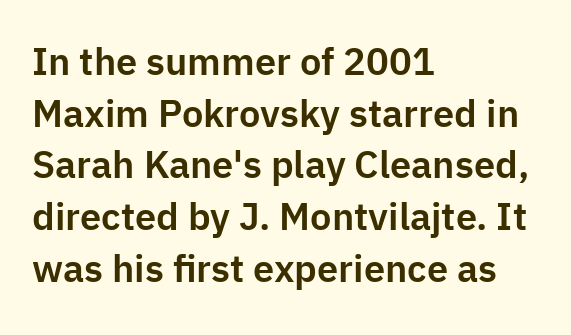
{"serif": "no", "italic": "no", "width": "normal", "stroke_contrast": "low", "x_height": "medium", "monospaced": "no", "underline": "no", "align": "left", "line_spacing": "normal", "line_spacing_ratio": 1.36, "letter_spacing": "normal", "letter_spacing_em": 0.0, "glyph_px": 38}
